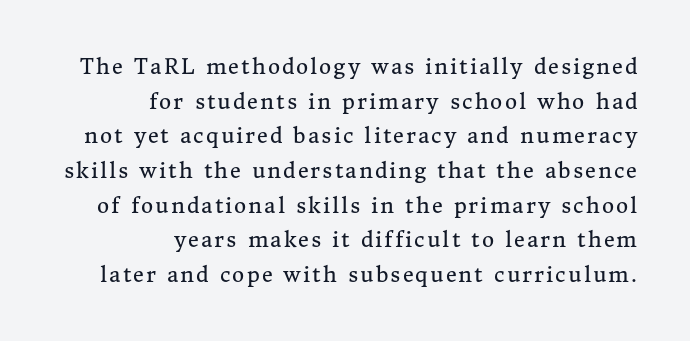
Q: Is the text bold? A: No.
Q: Is the text italic (slanted)? A: No, it is upright.
Q: Is the text underlined? A: No.
Q: How is the paragraph aligned? A: Right-aligned.
Q: Is the spacing between lines tight, normal or loose? A: Normal.
